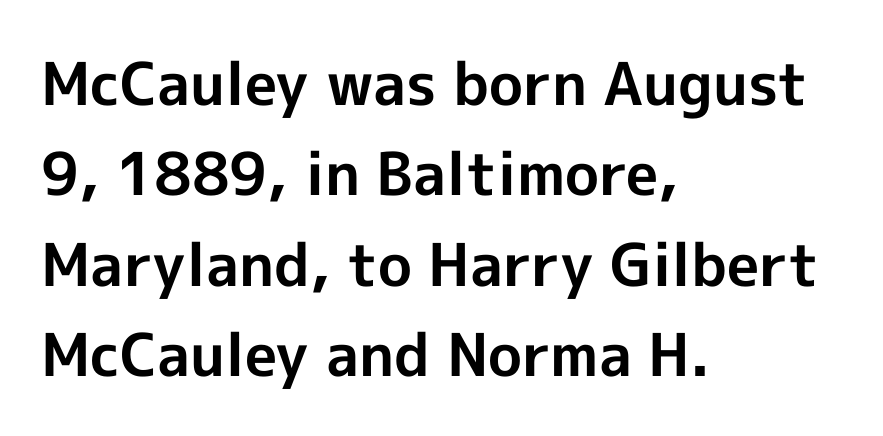
Q: Is the text bold? A: Yes.
Q: Is the text italic (slanted)? A: No, it is upright.
Q: Is the typeface a serif or a sans-serif typeface? A: Sans-serif.
Q: Is the text underlined? A: No.
Q: How is the paragraph aligned? A: Left-aligned.
Q: Is the spacing between letters normal or unusually wide? A: Normal.
Q: Is the spacing between lines tight, normal or loose? A: Normal.
Q: Width (condensed, normal, or wide)? A: Normal.
Q: x-height? A: Medium.
Q: Monospaced? A: No.
